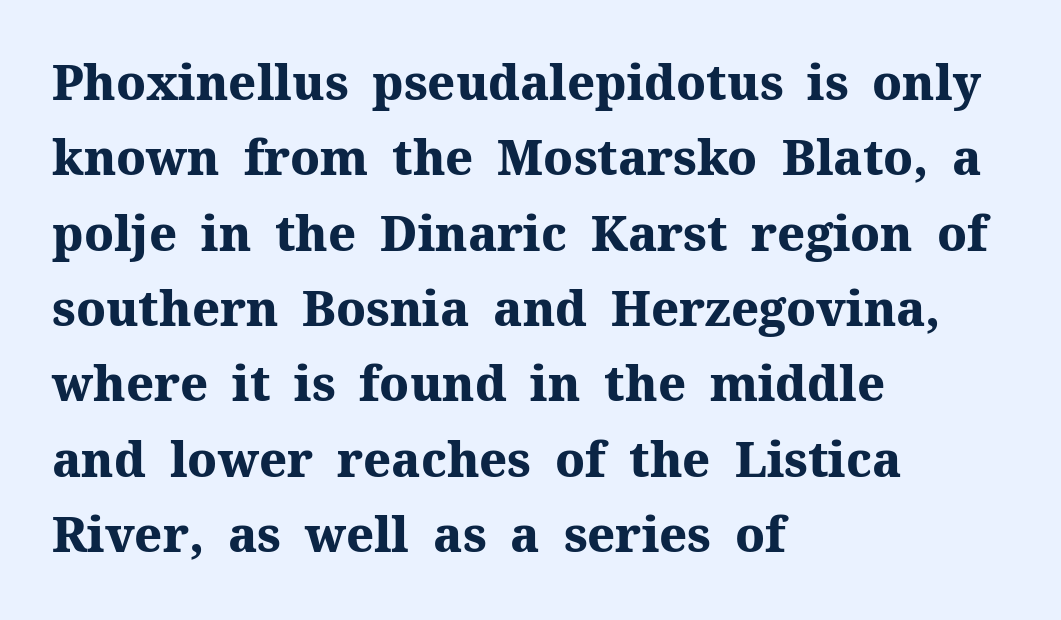
The typeface chosen for these lines features serifs. The rendering uses natural spacing where letterforms have individual widths. Here the glyphs are tracked normally, forming tight word shapes. Any mark beneath the type? The region is blank. This is roman type, the default non-slanted kind. Heavy, bold letterforms.
